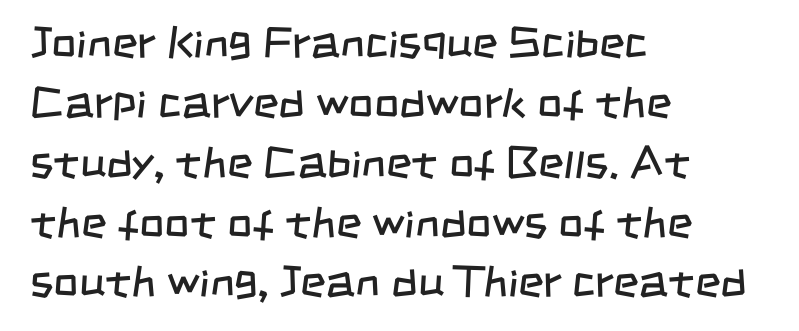
The setting favours the left margin, as ordinary paragraphs usually do. The gaps between neighbouring characters are ordinary and unremarkable. The typeface chosen for these lines omits serifs. Check under the words: just untouched page. Bold? No — there's no thickening of the strokes.
